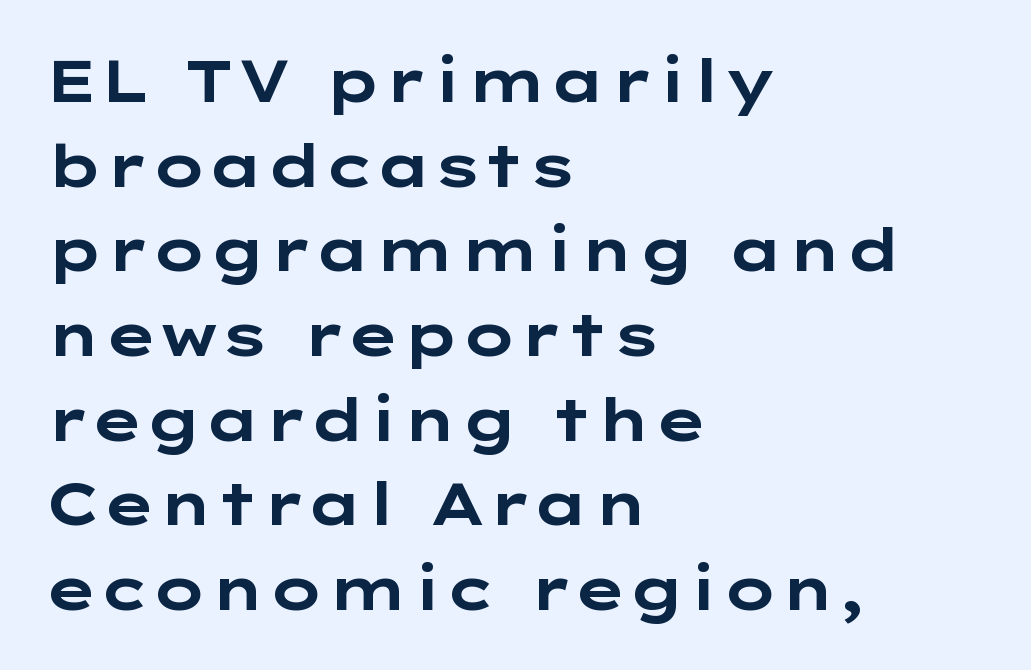
The image shows 58 px bold, wide sans-serif type, upright; set left-aligned, normal line spacing (1.46x), normal letter spacing, not underlined; low stroke contrast and a medium x-height.
